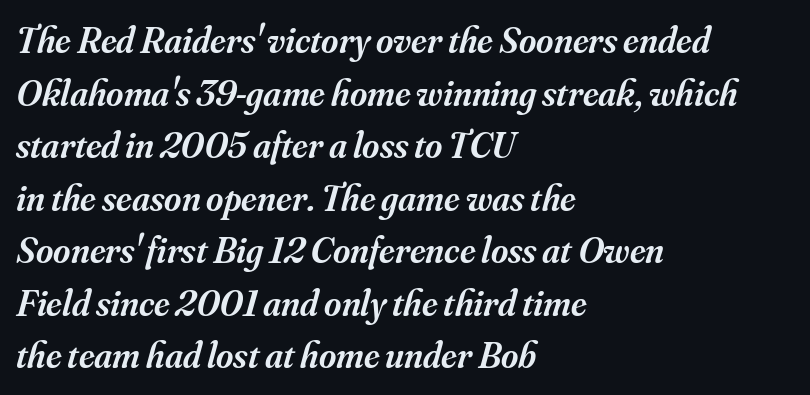
The image shows 37 px semibold serif type, italic (leaning right); set left-aligned, normal line spacing (1.42x), normal letter spacing, not underlined; medium stroke contrast and a small x-height.
